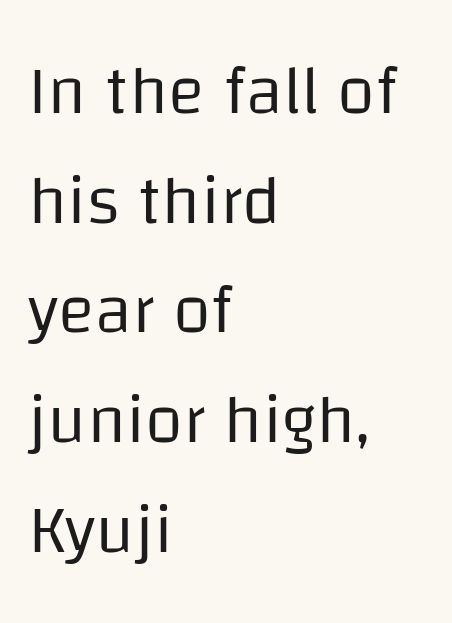
{"serif": "no", "italic": "no", "bold": "no", "weight": "regular", "width": "normal", "stroke_contrast": "low", "x_height": "large", "monospaced": "no", "underline": "no", "align": "left", "line_spacing": "normal", "line_spacing_ratio": 1.59, "letter_spacing": "normal", "letter_spacing_em": 0.0, "glyph_px": 69}
